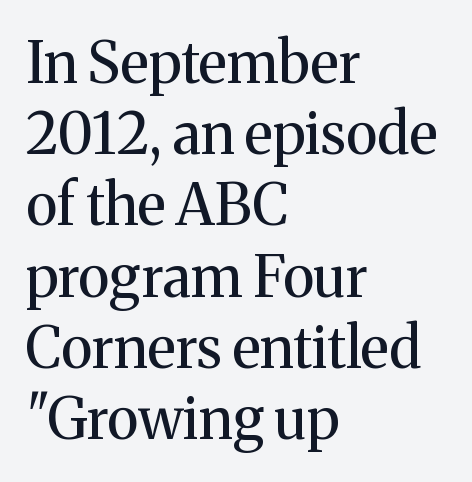
There is no visible air inserted between adjacent glyphs. Rule under the text: the space is simply empty. Here the designer chose a conventional face with non-uniform glyph widths. A quiet, ordinary-to-light weight characterises the typeface. The lettering holds an erect, upright posture throughout.
